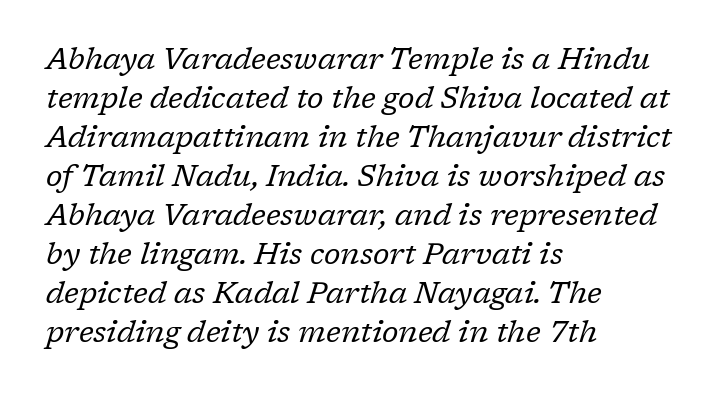
Q: Is the text bold? A: No.
Q: Is the text italic (slanted)? A: Yes, it leans right by about 17 degrees.
Q: Is the typeface a serif or a sans-serif typeface? A: Serif.
Q: Is the text underlined? A: No.
Q: How is the paragraph aligned? A: Left-aligned.
Q: Is the spacing between letters normal or unusually wide? A: Normal.
Q: Is the spacing between lines tight, normal or loose? A: Normal.
Q: Width (condensed, normal, or wide)? A: Normal.
Q: Stroke contrast? A: Low.
Q: x-height? A: Medium.
Q: Monospaced? A: No.
